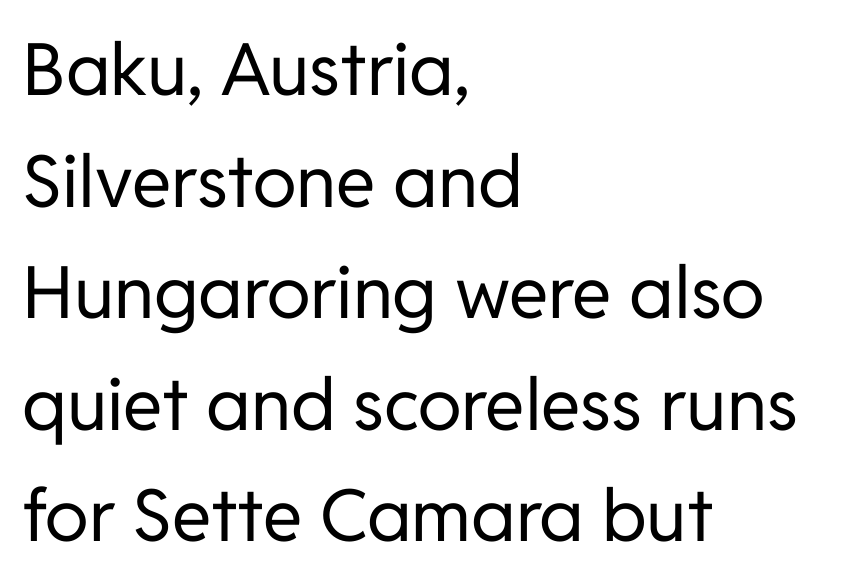
The image shows 72 px regular-weight sans-serif type, upright; set left-aligned, normal line spacing (1.55x), normal letter spacing, not underlined; low stroke contrast and a medium x-height.
